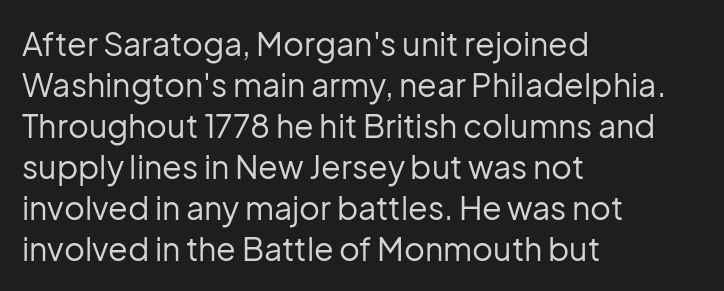
{"serif": "no", "italic": "no", "bold": "no", "weight": "regular", "width": "normal", "stroke_contrast": "low", "x_height": "medium", "monospaced": "no", "underline": "no", "align": "left", "line_spacing": "normal", "line_spacing_ratio": 1.28, "letter_spacing": "normal", "letter_spacing_em": 0.0, "glyph_px": 32}
